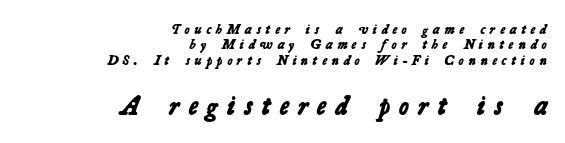
The image shows 27 px bold type; set right-aligned, tight line spacing (1.1x), unusually wide letter spacing (+0.34 em), not underlined; the second (bottom) block is 1.93x larger.
